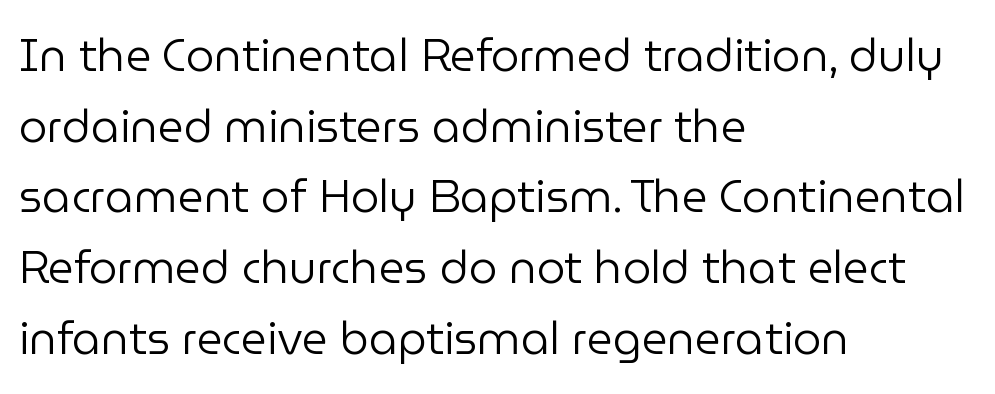
The image shows 45 px regular-weight sans-serif type, upright; set left-aligned, normal line spacing (1.57x), normal letter spacing, not underlined; low stroke contrast and a medium x-height.
